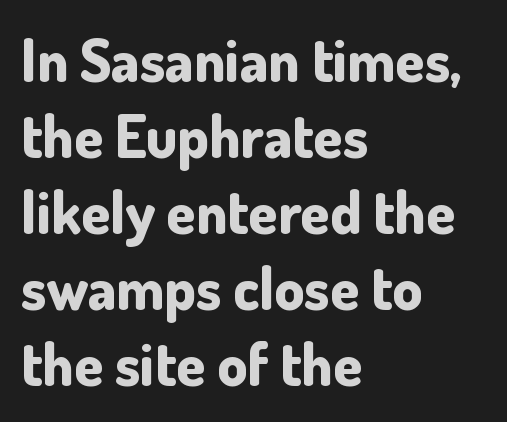
{"serif": "no", "italic": "no", "bold": "yes", "weight": "bold", "width": "normal", "stroke_contrast": "low", "x_height": "small", "monospaced": "no", "underline": "no", "align": "left", "line_spacing": "normal", "line_spacing_ratio": 1.29, "letter_spacing": "normal", "letter_spacing_em": 0.0, "glyph_px": 59}
